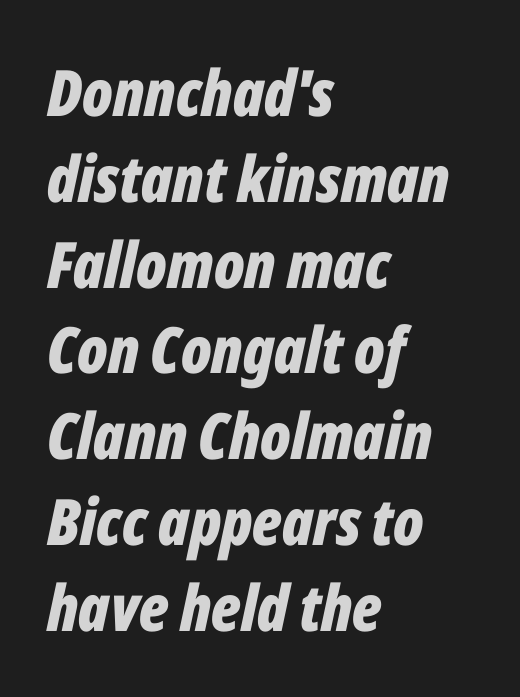
{"italic": "yes", "lean": "right", "slant_degrees": 12, "bold": "yes", "weight": "bold", "width": "condensed", "stroke_contrast": "low", "x_height": "medium", "monospaced": "no", "underline": "no", "align": "left", "line_spacing": "normal", "line_spacing_ratio": 1.34, "letter_spacing": "normal", "letter_spacing_em": 0.0, "glyph_px": 64}
